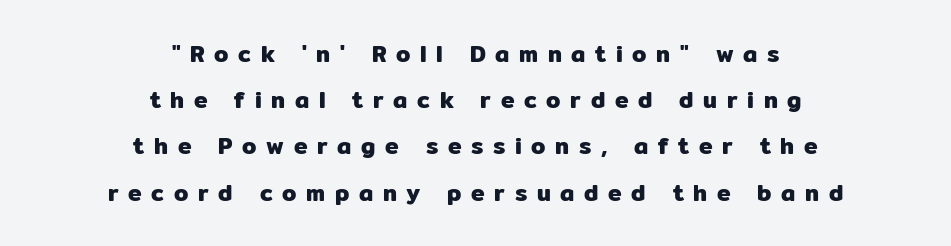
{"italic": "no", "underline": "no", "align": "center", "line_spacing": "loose", "line_spacing_ratio": 2.01, "letter_spacing": "wide", "letter_spacing_em": 0.42, "glyph_px": 23}
